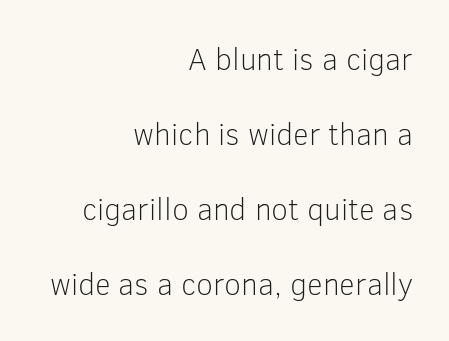
Q: Is the text bold? A: No.
Q: Is the text italic (slanted)? A: No, it is upright.
Q: Is the typeface a serif or a sans-serif typeface? A: Sans-serif.
Q: Is the text underlined? A: No.
Q: How is the paragraph aligned? A: Right-aligned.
Q: Is the spacing between letters normal or unusually wide? A: Normal.
Q: Is the spacing between lines tight, normal or loose? A: Loose.
Q: Width (condensed, normal, or wide)? A: Normal.
Q: Stroke contrast? A: Low.
Q: x-height? A: Medium.
Q: Monospaced? A: No.
